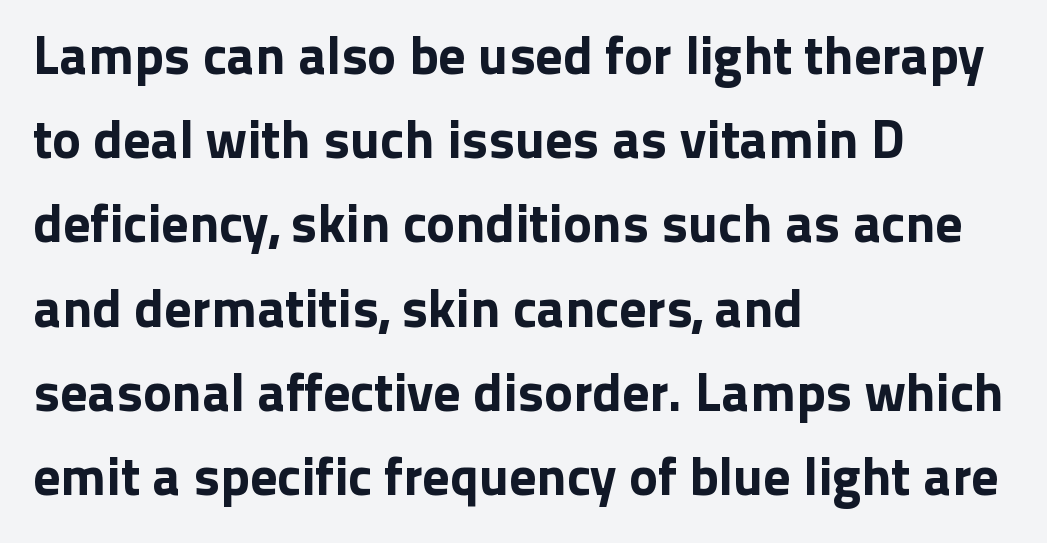
You could not count columns in this text — the font is proportionally spaced. Short note: letters normally spaced. This rendering features lettering with no underline. One-word summary of the alignment: left. Vertically, the passage feels balanced, rows spaced as you'd expect.
